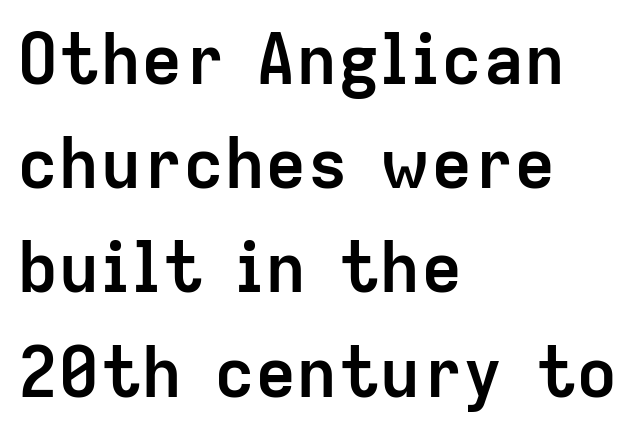
These lines were composed using upright roman letters. Proportional: the letters do not fall into vertical columns. Stroke thickness is high; the sample reads as a true bold. Each new line begins a customary step beneath the previous one.
